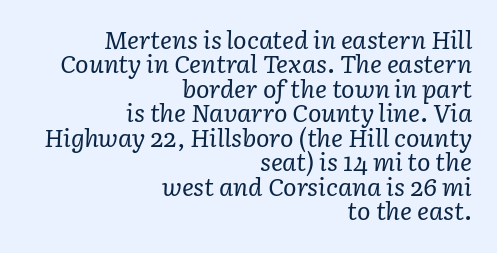
The image shows 25 px text type, italic (leaning right); set right-aligned, tight line spacing (0.98x), normal letter spacing, not underlined.
